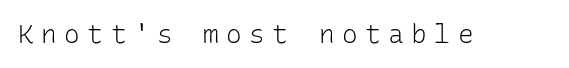
The image shows 26 px text type, upright; set unusually wide letter spacing (+0.29 em), not underlined.
